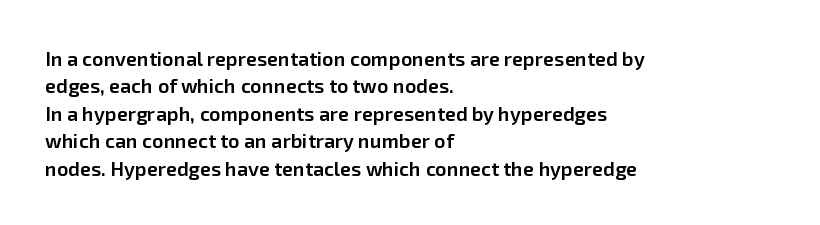
Q: Is the text bold? A: Semi-bold.
Q: Is the text italic (slanted)? A: No, it is upright.
Q: Is the text underlined? A: No.
Q: How is the paragraph aligned? A: Left-aligned.
Q: Is the spacing between letters normal or unusually wide? A: Normal.
Q: Is the spacing between lines tight, normal or loose? A: Normal.
